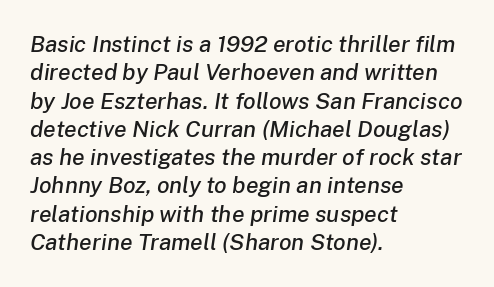
The image shows 23 px text type, italic (leaning right); set left-aligned, line spacing 1.23x, normal letter spacing, not underlined.
